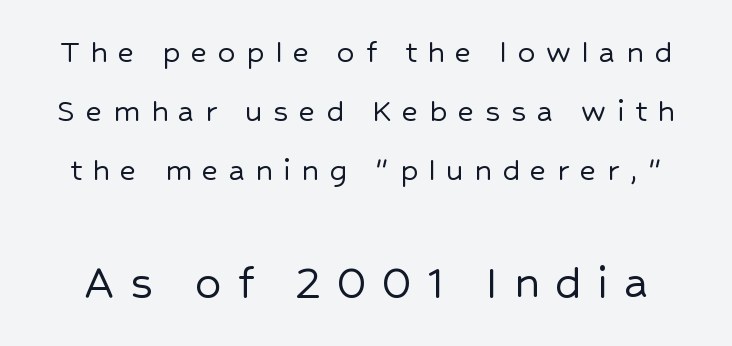
The image shows 52 px sans-serif type, upright; set normal line spacing (1.69x), unusually wide letter spacing (+0.3 em), not underlined; the second (bottom) block is 1.49x larger; low stroke contrast and a medium x-height.
